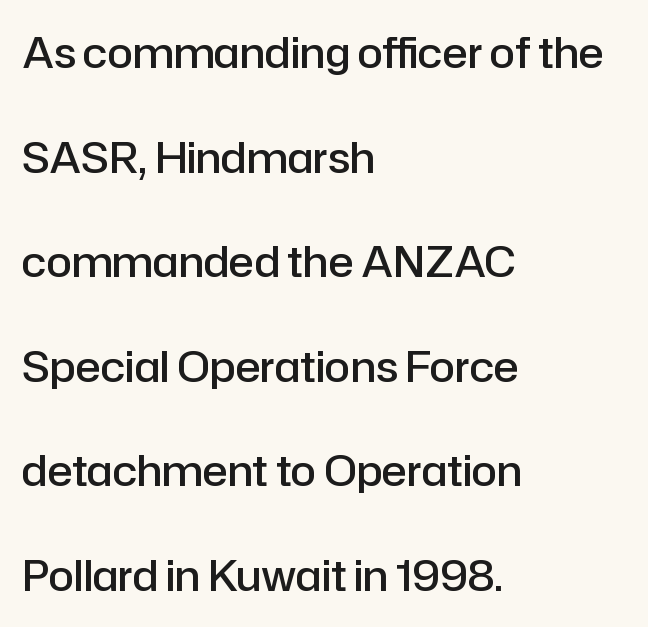
Serif or sans? Sans — the stroke terminals are bare. One glance says open: line gaps are wider than usual. Bare-footed words on every line. Each letter keeps its own natural width here, so spacing adapts to shape. The typesetting leans somewhat heavy: a semibold.
